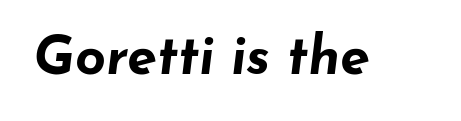
The image shows 54 px bold, wide type, italic (leaning right); set normal letter spacing, not underlined; low stroke contrast and a small x-height.
